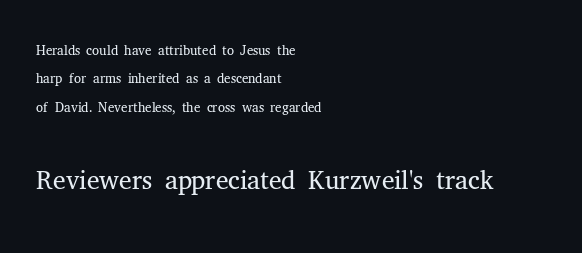
{"serif": "yes", "italic": "no", "bold": "no", "weight": "light", "width": "normal", "stroke_contrast": "medium", "x_height": "medium", "monospaced": "no", "underline": "no", "align": "left", "line_spacing": "normal", "line_spacing_ratio": 1.42, "letter_spacing": "normal", "letter_spacing_em": 0.0, "larger_block": "second", "size_ratio": 1.95, "glyph_px": 39}
